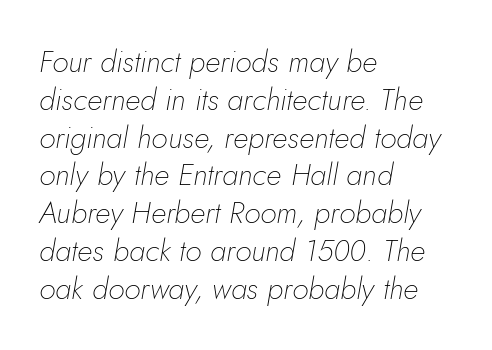
Q: Is the text bold? A: No.
Q: Is the text italic (slanted)? A: Yes, it leans right by about 5 degrees.
Q: Is the text underlined? A: No.
Q: How is the paragraph aligned? A: Left-aligned.
Q: Is the spacing between letters normal or unusually wide? A: Normal.
Q: Is the spacing between lines tight, normal or loose? A: Normal.
Q: Width (condensed, normal, or wide)? A: Normal.
Q: Stroke contrast? A: Low.
Q: x-height? A: Small.
Q: Monospaced? A: No.
